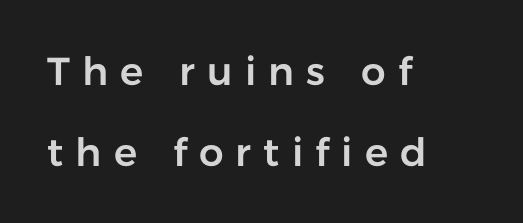
Reading down the column, the eye jumps a long way to each next line. The letters stand straight up with perfectly vertical stems. The face used here is rendered with a markedly widened letterfit. Notice how the passage keeps a crisp vertical edge on the left only. Character widths vary here, with narrow letters taking less room than wide ones.
